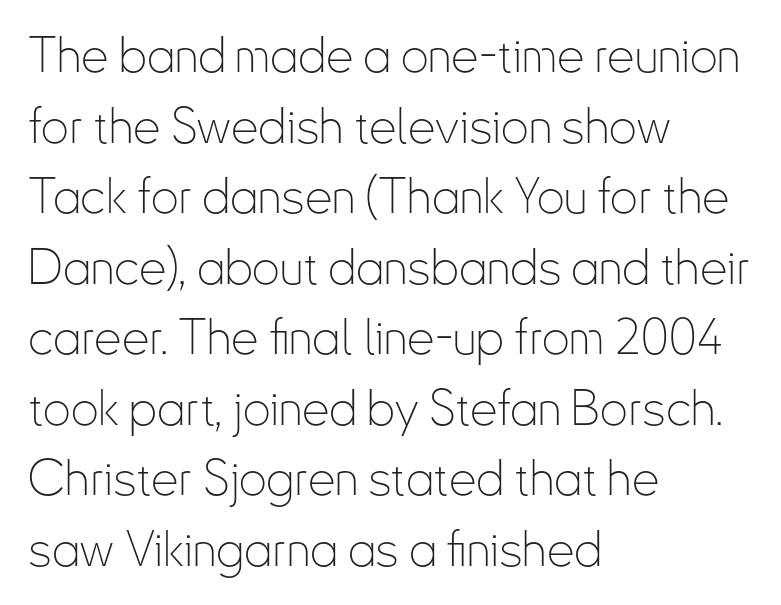
The image shows 49 px thin, condensed sans-serif type, upright; set left-aligned, normal line spacing (1.44x), normal letter spacing, not underlined; low stroke contrast and a small x-height.
